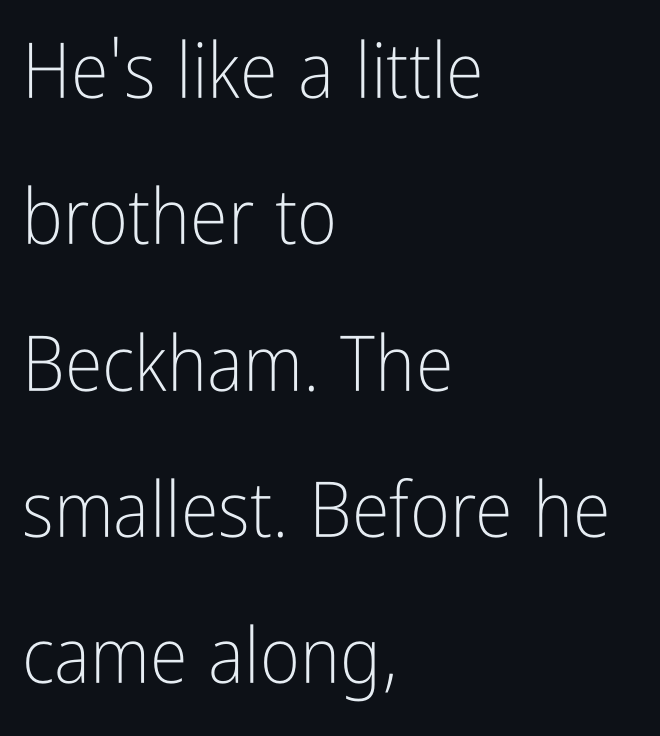
{"serif": "no", "italic": "no", "bold": "no", "weight": "light", "width": "condensed", "stroke_contrast": "low", "x_height": "medium", "monospaced": "no", "underline": "no", "align": "left", "line_spacing": "loose", "line_spacing_ratio": 1.9, "letter_spacing": "normal", "letter_spacing_em": 0.0, "glyph_px": 77}
